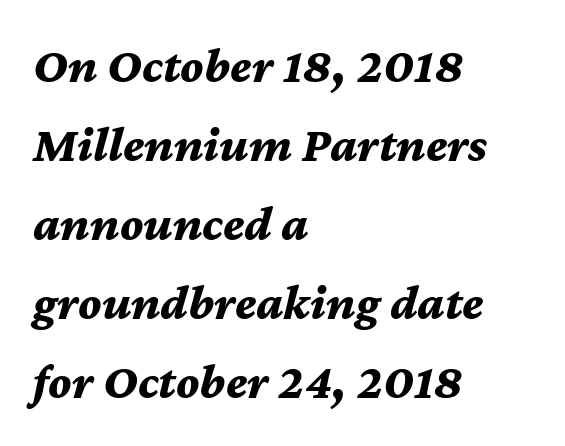
Q: Is the text bold? A: Yes.
Q: Is the text italic (slanted)? A: Yes, it leans right by about 12 degrees.
Q: Is the text underlined? A: No.
Q: How is the paragraph aligned? A: Left-aligned.
Q: Is the spacing between letters normal or unusually wide? A: Normal.
Q: Is the spacing between lines tight, normal or loose? A: Normal.
Q: Width (condensed, normal, or wide)? A: Normal.
Q: Stroke contrast? A: Medium.
Q: x-height? A: Medium.
Q: Monospaced? A: No.
